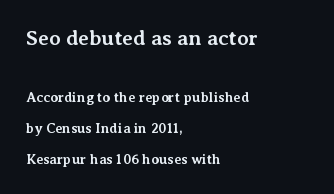
The font is running at its bold setting. The words here are not underlined. The tracking reads as untouched default to a designer's eye. Which chunk is bigger? The first one — the top block dwarfs the bottom.
